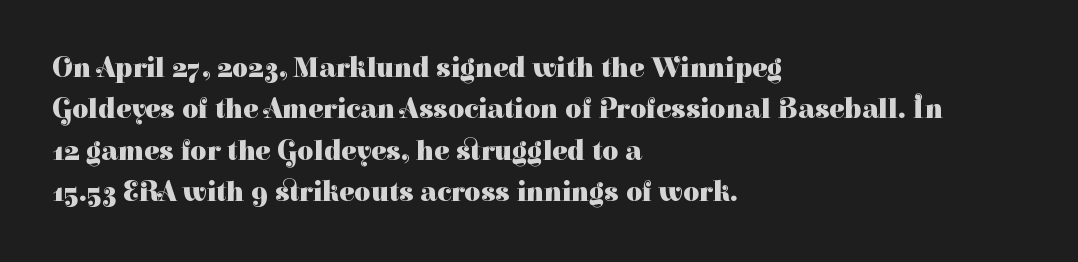
{"serif": "yes", "italic": "no", "bold": "yes", "weight": "heavy", "width": "normal", "stroke_contrast": "high", "x_height": "medium", "monospaced": "no", "underline": "no", "align": "left", "line_spacing": "normal", "line_spacing_ratio": 1.48, "letter_spacing": "normal", "letter_spacing_em": 0.0, "glyph_px": 28}
